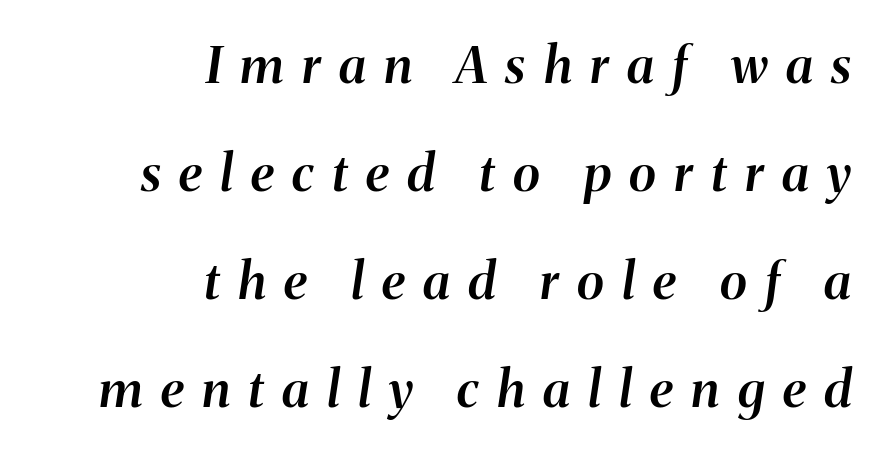
The image shows 51 px semibold type, italic (leaning right); set right-aligned, loose line spacing (2.12x), unusually wide letter spacing (+0.36 em), not underlined; medium stroke contrast and a medium x-height.
